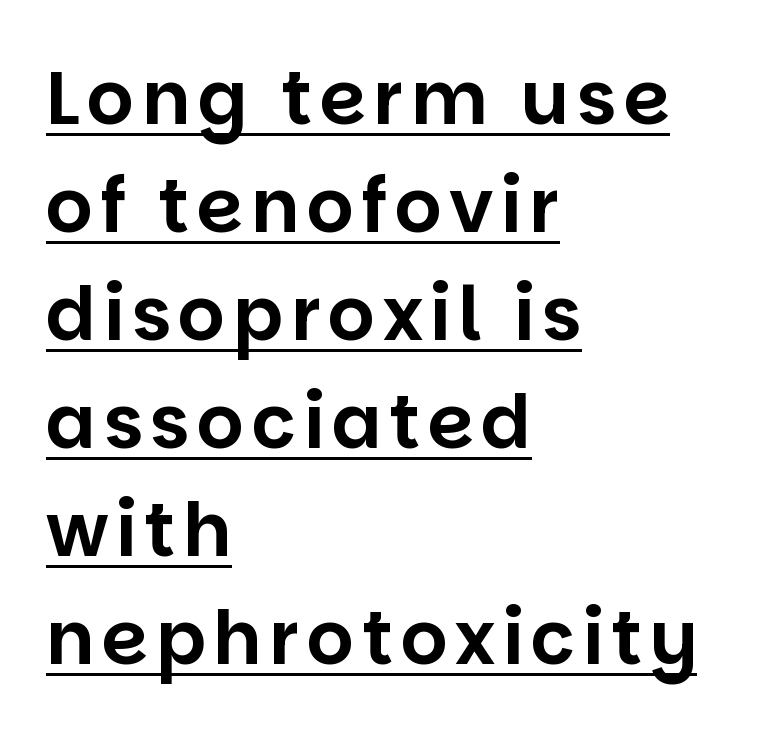
Each line starts at the same left margin while the right side varies. Here the designer chose a conventional face with non-uniform glyph widths. What decoration does the sample have? An underline. Vertical spacing — default.
